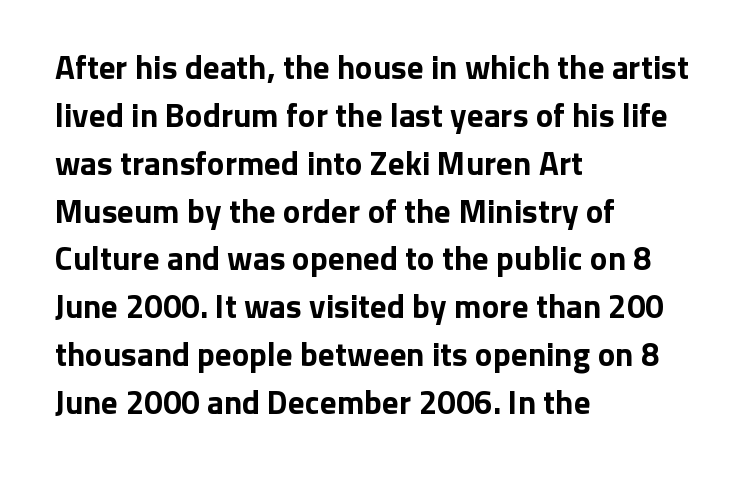
Q: Is the text bold? A: Yes.
Q: Is the text italic (slanted)? A: No, it is upright.
Q: Is the typeface a serif or a sans-serif typeface? A: Sans-serif.
Q: Is the text underlined? A: No.
Q: How is the paragraph aligned? A: Left-aligned.
Q: Is the spacing between letters normal or unusually wide? A: Normal.
Q: Is the spacing between lines tight, normal or loose? A: Normal.
Q: Width (condensed, normal, or wide)? A: Normal.
Q: Stroke contrast? A: Low.
Q: x-height? A: Medium.
Q: Monospaced? A: No.
